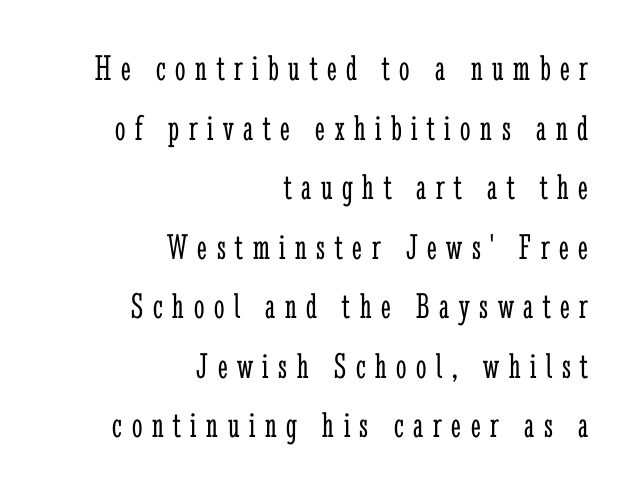
Letter spacing: wide. Compared with a flush-left layout, this one pins lines to the opposite, right side. This sample has the flowing, uneven cadence of proportional lettering. The space directly below the letters is spotless. This sample uses an upright cut, with every glyph sitting square on the baseline.
